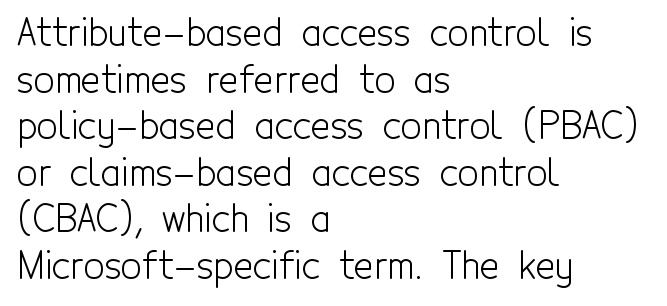
All the whitespace from short lines collects on the right. Tracking here is standard; glyphs follow each other at the usual distance. The weight would be labelled regular, book, light, or lighter still. Decoration check: the copy has no underline. Is this a sans? Yes — the strokes have no serifs.
